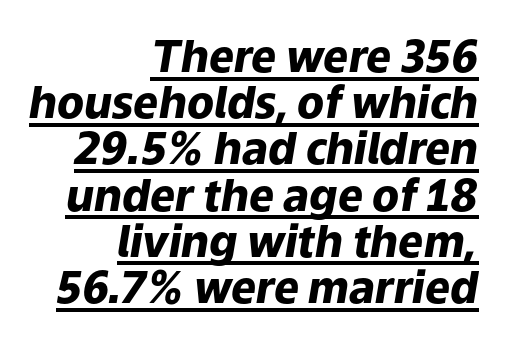
Varying glyph widths throughout — classic text-font behaviour. The font is running at its bold setting. Underline: present. Typeset ragged left — the right edge is the straight one. A typesetter would call this leading minimal, almost set solid. There's an unmistakable incline to the writing here.
